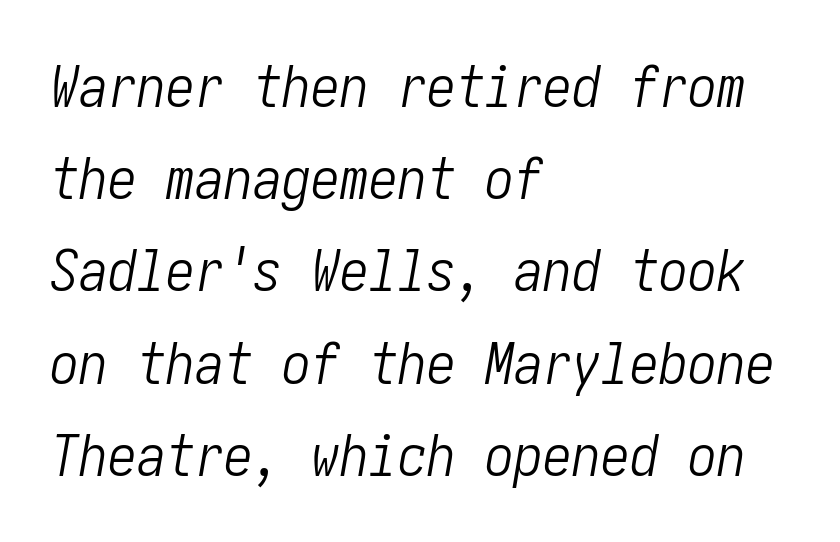
Q: Is the text bold? A: No.
Q: Is the text italic (slanted)? A: Yes, it leans right by about 10 degrees.
Q: Is the text underlined? A: No.
Q: How is the paragraph aligned? A: Left-aligned.
Q: Is the spacing between letters normal or unusually wide? A: Normal.
Q: Is the spacing between lines tight, normal or loose? A: Normal.
Q: Width (condensed, normal, or wide)? A: Condensed.
Q: Stroke contrast? A: Low.
Q: x-height? A: Medium.
